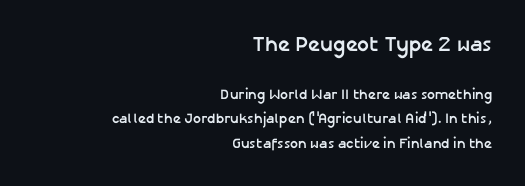
Quick note: not italic, upright. Plain, unruled lines of type. This rendering leaves character spacing at its baseline value. Weight check: bold — yes, fully.
